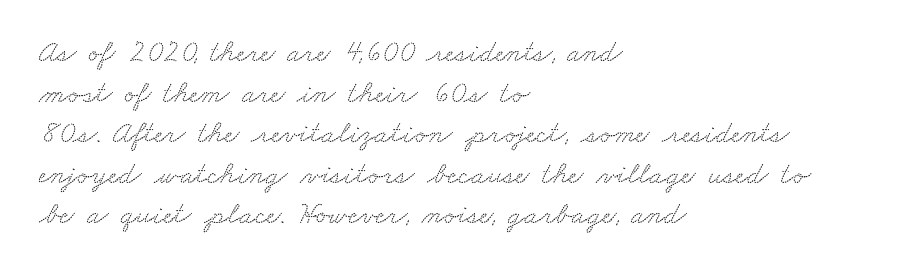
Q: Is the text underlined? A: No.
Q: How is the paragraph aligned? A: Left-aligned.
Q: Is the spacing between letters normal or unusually wide? A: Normal.
Q: Is the spacing between lines tight, normal or loose? A: Normal.
Q: Width (condensed, normal, or wide)? A: Wide.
Q: Stroke contrast? A: Low.
Q: x-height? A: Small.
Q: Monospaced? A: No.
